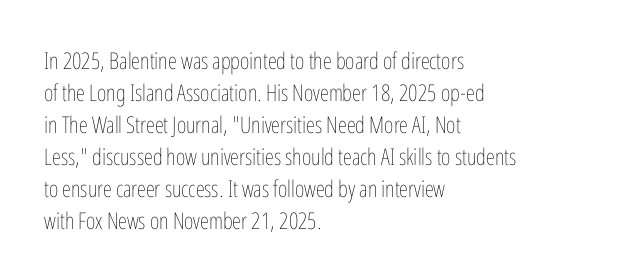
Caption: standard tracking, unaltered. Does the leading feel generous? No, just average. The lines are quadded left. Check the space under the baseline: it is left empty.
